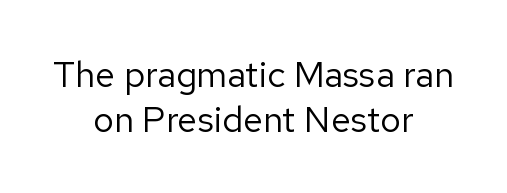
{"serif": "no", "italic": "no", "bold": "no", "weight": "regular", "width": "normal", "stroke_contrast": "low", "x_height": "medium", "monospaced": "no", "underline": "no", "align": "center", "line_spacing_ratio": 1.24, "letter_spacing": "normal", "letter_spacing_em": 0.0, "glyph_px": 36}
